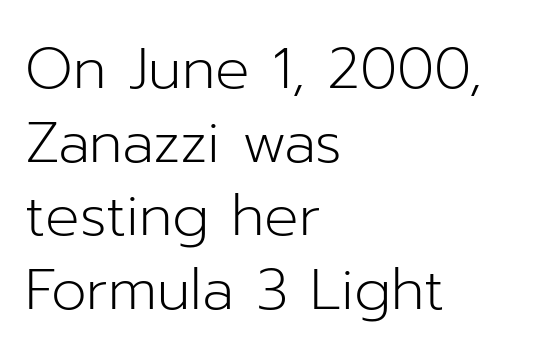
{"serif": "no", "italic": "no", "bold": "no", "weight": "light", "width": "normal", "stroke_contrast": "low", "x_height": "medium", "monospaced": "no", "underline": "no", "align": "left", "line_spacing": "normal", "line_spacing_ratio": 1.29, "letter_spacing": "normal", "letter_spacing_em": 0.0, "glyph_px": 57}
